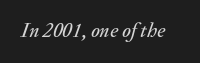
Q: Is the text italic (slanted)? A: Yes, it leans right by about 20 degrees.
Q: Is the text underlined? A: No.
Q: Is the spacing between letters normal or unusually wide? A: Normal.
